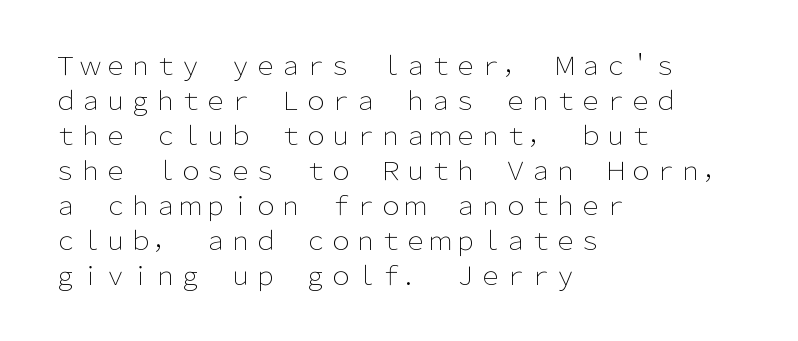
{"italic": "no", "bold": "no", "underline": "no", "align": "left", "line_spacing": "normal", "line_spacing_ratio": 1.4, "letter_spacing": "normal", "letter_spacing_em": 0.0, "glyph_px": 25}
